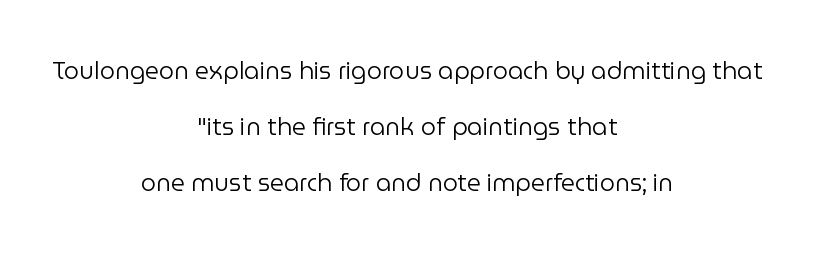
Weight: regular or lighter. Words appear dense and cohesive because spacing is normal. Notice how the stems are strictly vertical — no italics here. The space beneath each line is pristine and unruled. Is there much room between lines? Yes — plenty of vertical air separates them.
